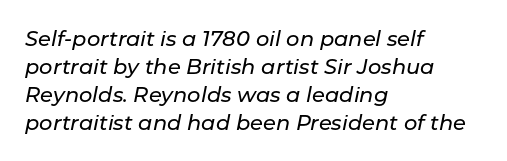
Q: Is the text italic (slanted)? A: Yes, it leans right by about 11 degrees.
Q: Is the text underlined? A: No.
Q: How is the paragraph aligned? A: Left-aligned.
Q: Is the spacing between letters normal or unusually wide? A: Normal.
Q: Is the spacing between lines tight, normal or loose? A: Normal.
